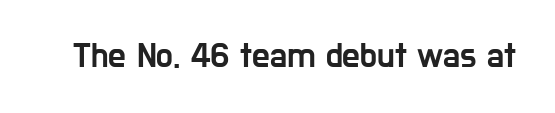
{"serif": "no", "italic": "no", "width": "condensed", "stroke_contrast": "low", "x_height": "medium", "monospaced": "no", "underline": "no", "letter_spacing": "normal", "letter_spacing_em": 0.0, "glyph_px": 35}
